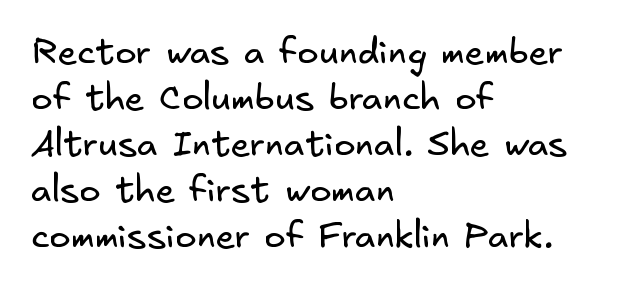
{"serif": "no", "bold": "no", "weight": "regular", "width": "normal", "stroke_contrast": "low", "x_height": "small", "underline": "no", "align": "left", "line_spacing": "normal", "line_spacing_ratio": 1.28, "letter_spacing": "normal", "letter_spacing_em": 0.0, "glyph_px": 36}
